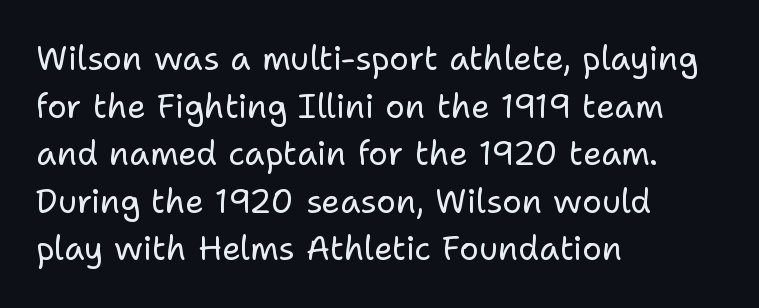
Examine the stroke ends and you'll find no serifs. You could call the tracking neutral — neither tight nor loose. Looks like regular typesetting: each glyph gets only the width it needs. The strokes carry an ordinary text weight at most. The lettering holds an erect, upright posture throughout. In terms of leading, this rendering sits right in the middle.
